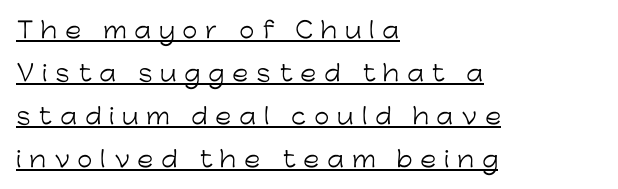
{"italic": "no", "bold": "no", "underline": "yes", "align": "left", "line_spacing": "loose", "line_spacing_ratio": 1.95, "letter_spacing": "wide", "letter_spacing_em": 0.36, "glyph_px": 22}
